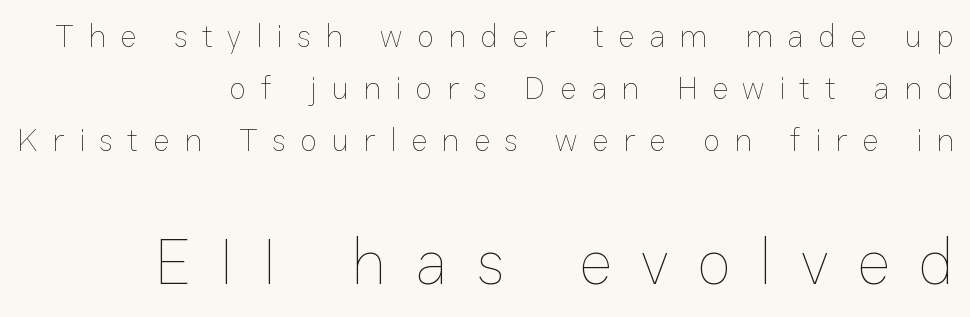
Q: Is the text bold? A: No.
Q: Is the text italic (slanted)? A: No, it is upright.
Q: Is the text underlined? A: No.
Q: How is the paragraph aligned? A: Right-aligned.
Q: Is the spacing between letters normal or unusually wide? A: Unusually wide.
Q: Is the spacing between lines tight, normal or loose? A: Normal.
Q: Which block of text is set in a larger size, the first (top) or the second (bottom)? A: The second (bottom) one.
Q: Width (condensed, normal, or wide)? A: Normal.
Q: Stroke contrast? A: Low.
Q: x-height? A: Medium.
Q: Monospaced? A: No.
